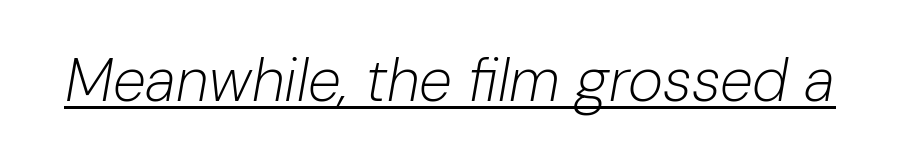
{"italic": "yes", "lean": "right", "slant_degrees": 10, "bold": "no", "weight": "light", "width": "normal", "stroke_contrast": "low", "x_height": "medium", "monospaced": "no", "underline": "yes", "letter_spacing": "normal", "letter_spacing_em": 0.0, "glyph_px": 60}
